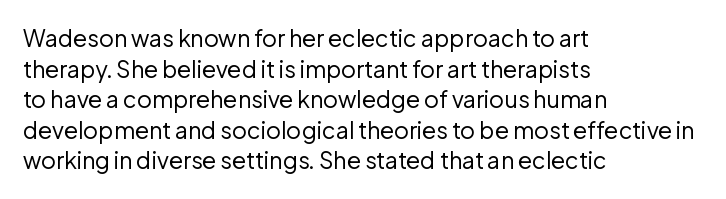
The image shows 23 px text type, upright; set left-aligned, normal line spacing (1.33x), normal letter spacing, not underlined.
